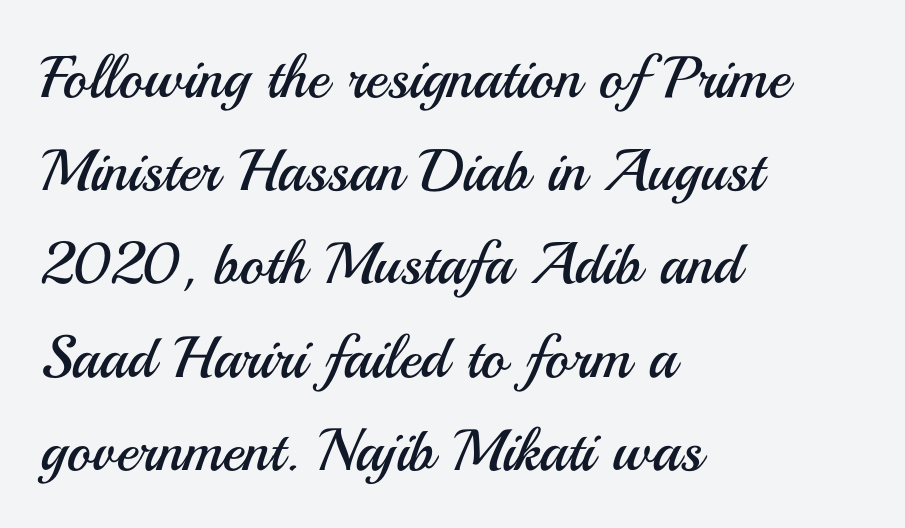
The image shows 59 px regular-weight sans-serif type; set left-aligned, normal line spacing (1.58x), normal letter spacing, not underlined; medium stroke contrast and a small x-height.
